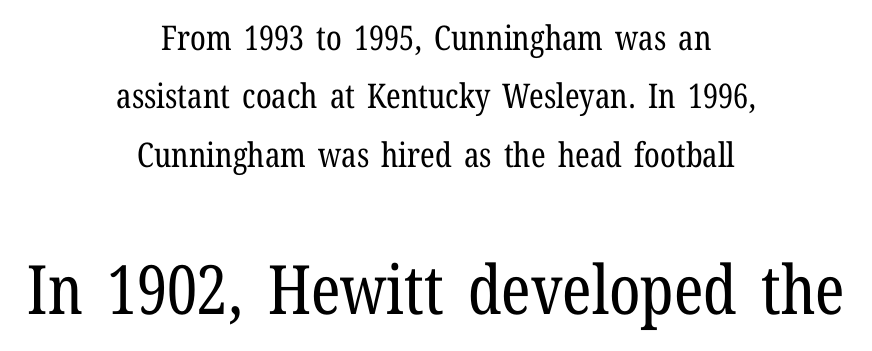
The image shows 68 px regular-weight, condensed serif type, upright; set centered, line spacing 1.72x, normal letter spacing, not underlined; the second (bottom) block is 2.0x larger; low stroke contrast and a medium x-height.
